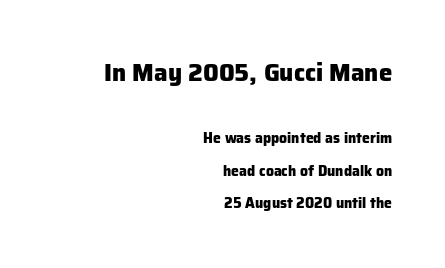
{"italic": "no", "bold": "yes", "underline": "no", "align": "right", "line_spacing": "loose", "line_spacing_ratio": 2.3, "letter_spacing": "normal", "letter_spacing_em": 0.0, "larger_block": "first", "size_ratio": 1.71, "glyph_px": 24}
